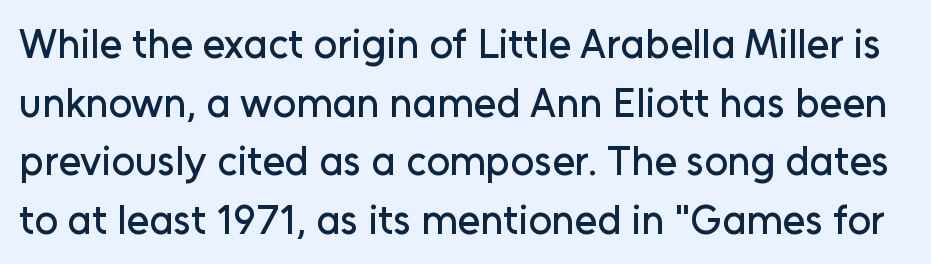
The image shows 41 px sans-serif type, upright; set normal line spacing (1.43x), normal letter spacing, not underlined; low stroke contrast and a medium x-height.
